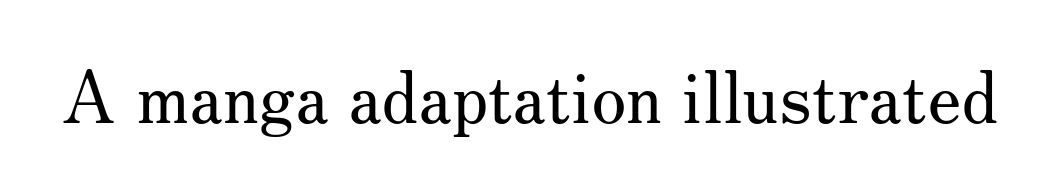
{"serif": "yes", "italic": "no", "bold": "no", "weight": "regular", "width": "normal", "stroke_contrast": "medium", "x_height": "small", "monospaced": "no", "underline": "no", "letter_spacing": "normal", "letter_spacing_em": 0.0, "glyph_px": 71}
